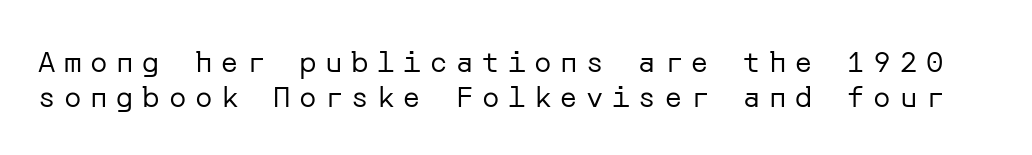
Is this a heavy cut? Hardly; it is regular or lighter. Has an underline been added? It has not. The axis of the letterforms is exactly vertical. Note: no serifs on the glyphs.
